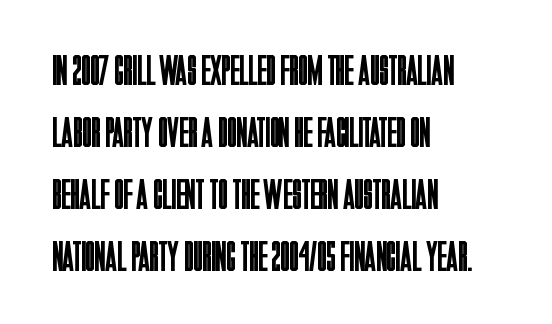
Is this a heavy cut? Hardly; it is regular or lighter. Students, observe: this is what conventionally led text looks like. These lines keep a tight, regular rhythm from letter to letter. The lines are quadded left.
